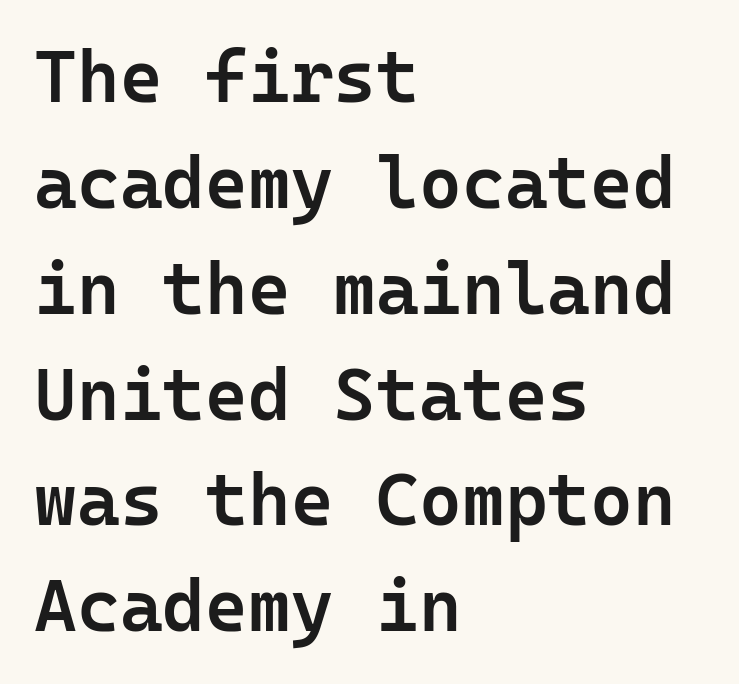
Serif or sans? Sans — the stroke terminals are bare. Nobody touched the tracking dial on this one. Left-aligned paragraph, ragged on the right. The face used here is monospaced, like something from a code editor. Underlining? Definitely not there.
